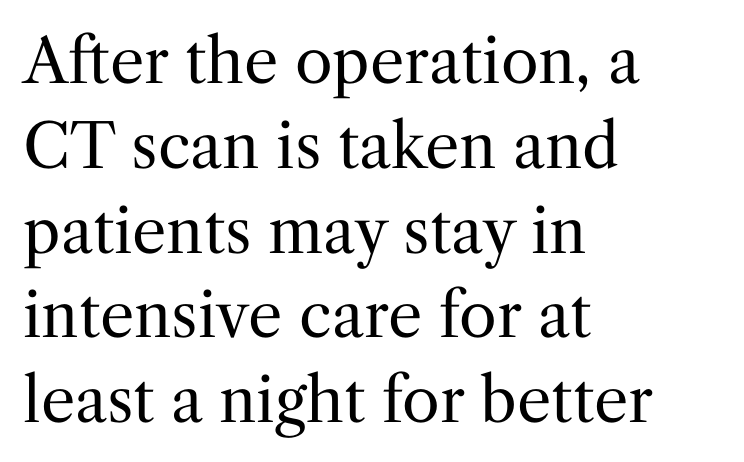
The image shows 61 px regular-weight serif type, upright; set left-aligned, normal line spacing (1.39x), normal letter spacing, not underlined; medium stroke contrast and a medium x-height.
